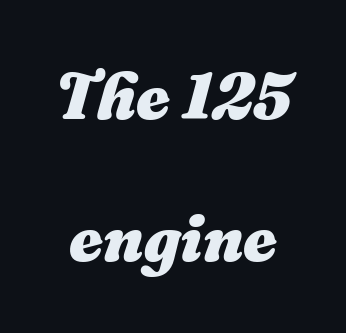
Observe the lean: these are italic letterforms. Does extra space separate the letters? No, they use regular spacing. Summary of weight: heavy, a full bold. Proportional: the letters do not fall into vertical columns. This sample trades compactness for vertical openness between lines.
